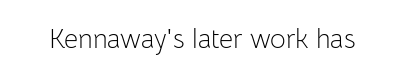
The image shows 27 px text type, upright; set normal letter spacing, not underlined.
